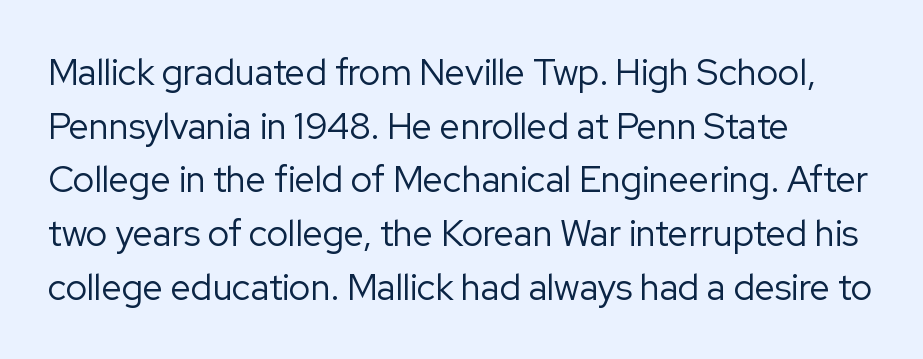
The image shows 36 px regular-weight sans-serif type, upright; set left-aligned, normal line spacing (1.49x), normal letter spacing, not underlined; low stroke contrast and a medium x-height.
